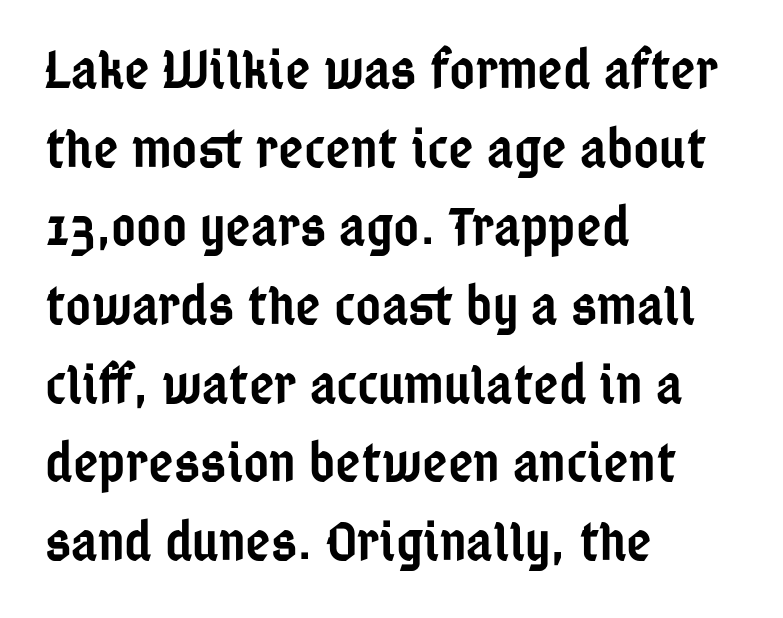
Q: Is the text bold? A: Semi-bold.
Q: Is the text italic (slanted)? A: No, it is upright.
Q: Is the typeface a serif or a sans-serif typeface? A: Sans-serif.
Q: Is the text underlined? A: No.
Q: How is the paragraph aligned? A: Left-aligned.
Q: Is the spacing between letters normal or unusually wide? A: Normal.
Q: Is the spacing between lines tight, normal or loose? A: Normal.
Q: Width (condensed, normal, or wide)? A: Condensed.
Q: Stroke contrast? A: Low.
Q: x-height? A: Medium.
Q: Monospaced? A: No.
